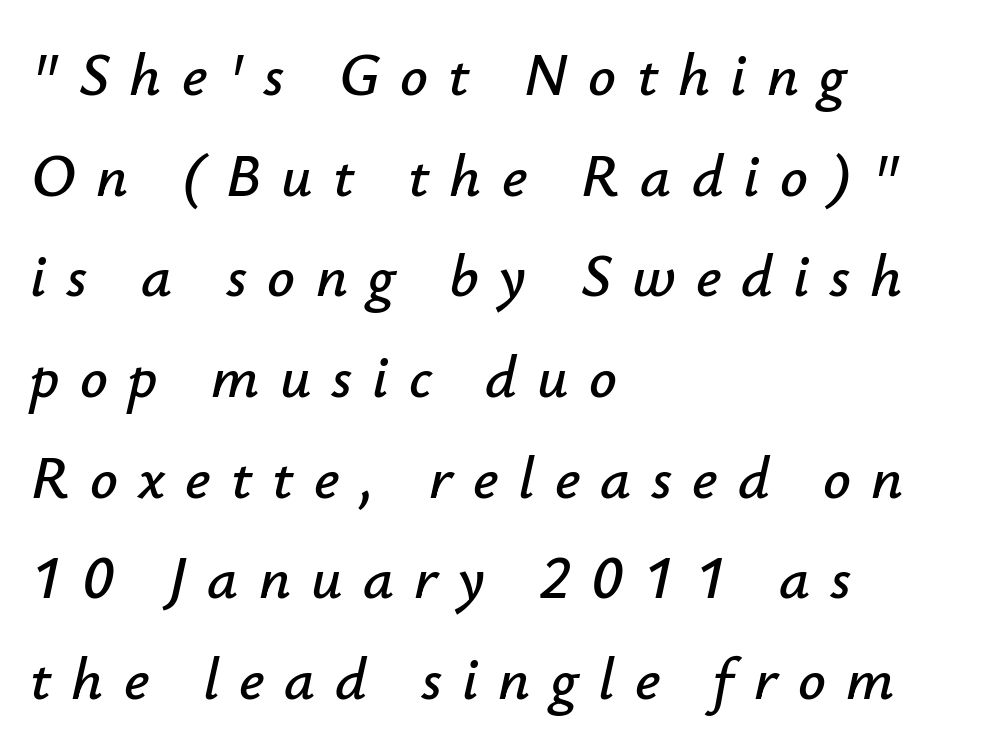
{"italic": "yes", "lean": "right", "slant_degrees": 12, "width": "normal", "stroke_contrast": "low", "x_height": "small", "monospaced": "no", "underline": "no", "align": "left", "line_spacing": "normal", "line_spacing_ratio": 1.65, "letter_spacing": "wide", "letter_spacing_em": 0.33, "glyph_px": 61}
